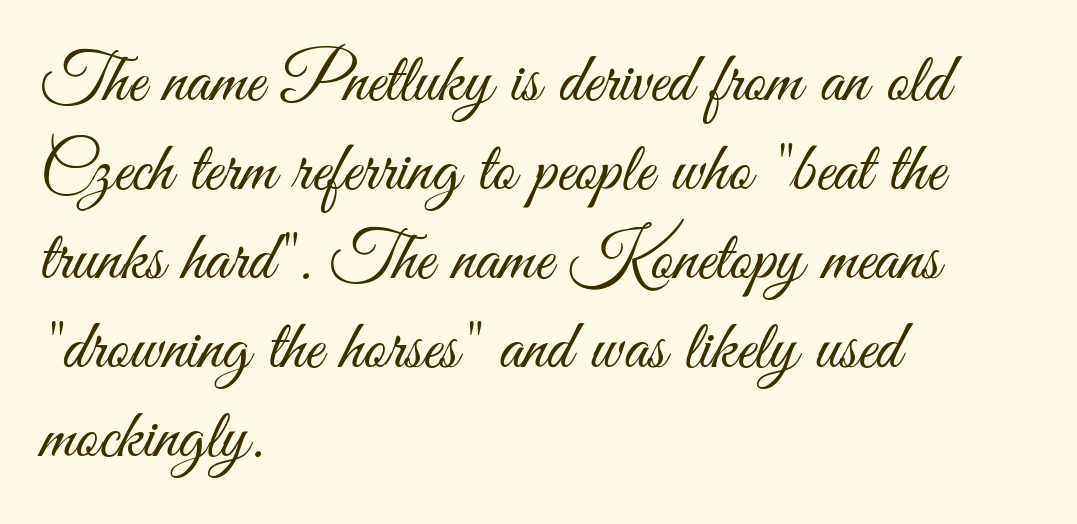
{"serif": "no", "bold": "no", "weight": "light", "width": "condensed", "stroke_contrast": "medium", "x_height": "small", "monospaced": "no", "underline": "no", "align": "left", "line_spacing": "normal", "line_spacing_ratio": 1.27, "letter_spacing": "normal", "letter_spacing_em": 0.0, "glyph_px": 70}
